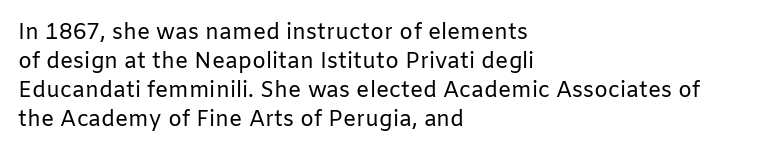
The image shows 22 px text type, upright; set left-aligned, normal line spacing (1.32x), normal letter spacing, not underlined.
